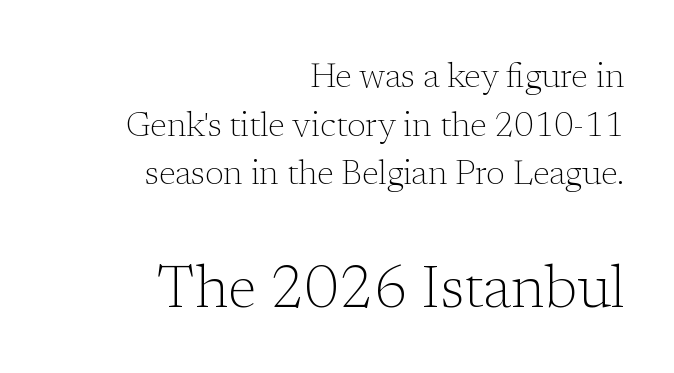
The image shows 59 px light serif type, upright; set right-aligned, normal line spacing (1.43x), normal letter spacing, not underlined; the second (bottom) block is 1.74x larger; low stroke contrast and a medium x-height.
